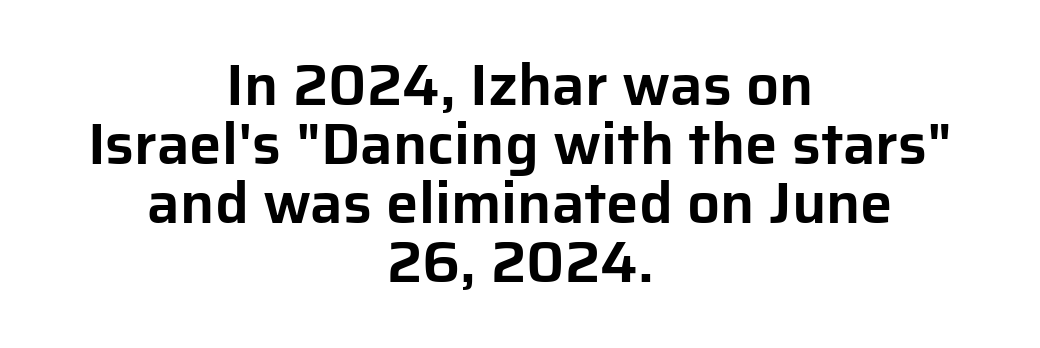
{"serif": "no", "italic": "no", "width": "normal", "stroke_contrast": "low", "x_height": "medium", "monospaced": "no", "underline": "no", "align": "center", "line_spacing": "tight", "line_spacing_ratio": 1.02, "letter_spacing": "normal", "letter_spacing_em": 0.0, "glyph_px": 58}
